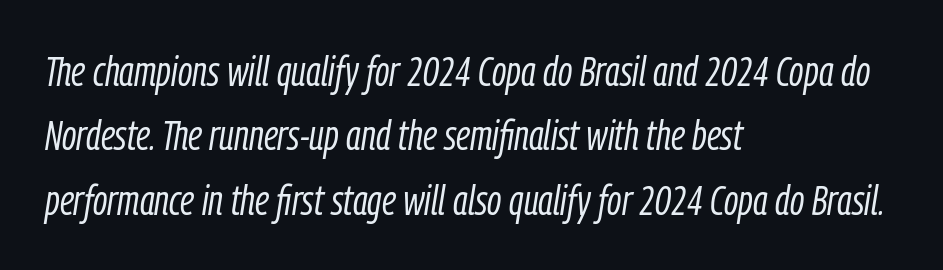
Rows of type keep a routine distance in the vertical direction. Observe the lean: these are italic letterforms. Quick note: underline off. The weight tops out at a normal text grade. These lines are rendered in a variable-pitch font.
